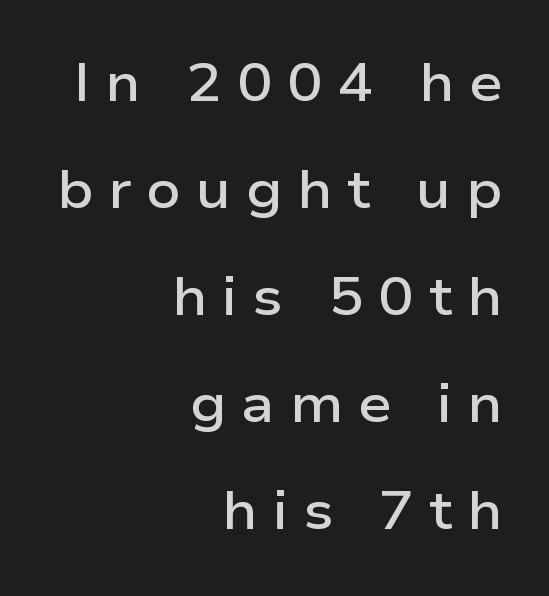
The image shows 53 px semibold, wide sans-serif type, upright; set right-aligned, loose line spacing (2.02x), unusually wide letter spacing (+0.28 em), not underlined; low stroke contrast and a medium x-height.
